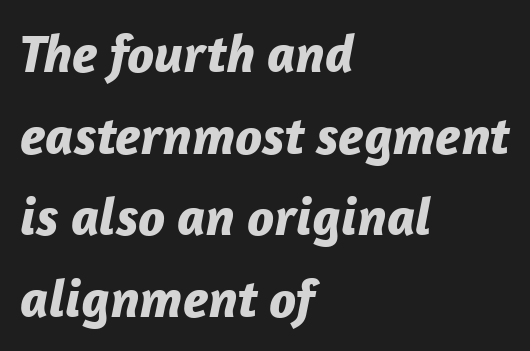
Q: Is the text bold? A: Yes.
Q: Is the text italic (slanted)? A: Yes, it leans right by about 12 degrees.
Q: Is the text underlined? A: No.
Q: How is the paragraph aligned? A: Left-aligned.
Q: Is the spacing between letters normal or unusually wide? A: Normal.
Q: Is the spacing between lines tight, normal or loose? A: Normal.
Q: Width (condensed, normal, or wide)? A: Normal.
Q: Stroke contrast? A: Low.
Q: x-height? A: Medium.
Q: Monospaced? A: No.
